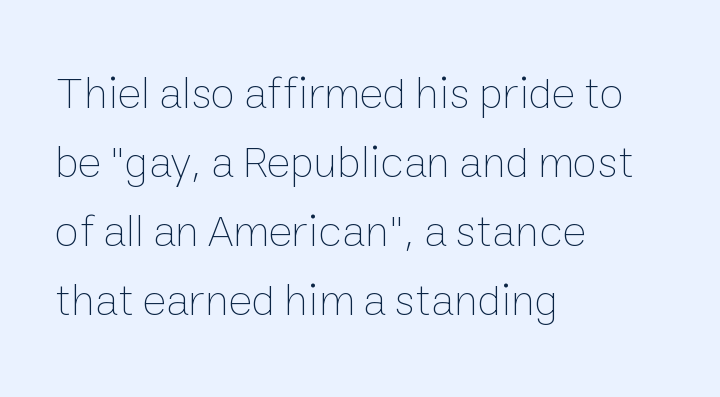
{"italic": "no", "bold": "no", "weight": "thin", "width": "normal", "stroke_contrast": "low", "x_height": "medium", "monospaced": "no", "underline": "no", "align": "left", "line_spacing": "normal", "line_spacing_ratio": 1.53, "letter_spacing": "normal", "letter_spacing_em": 0.0, "glyph_px": 45}
